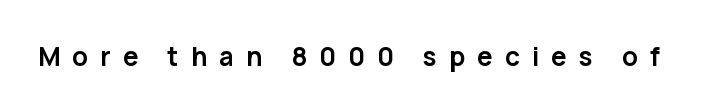
Q: Is the text bold? A: Yes.
Q: Is the text italic (slanted)? A: No, it is upright.
Q: Is the text underlined? A: No.
Q: Is the spacing between letters normal or unusually wide? A: Unusually wide.
